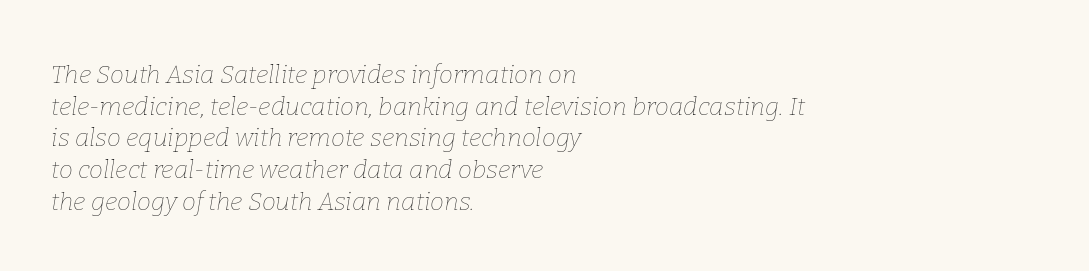
The passage shown is not underscored anywhere. The lines sit at an ordinary, default distance from one another. Heft: none added — not bold. There is no visible air inserted between adjacent glyphs.
